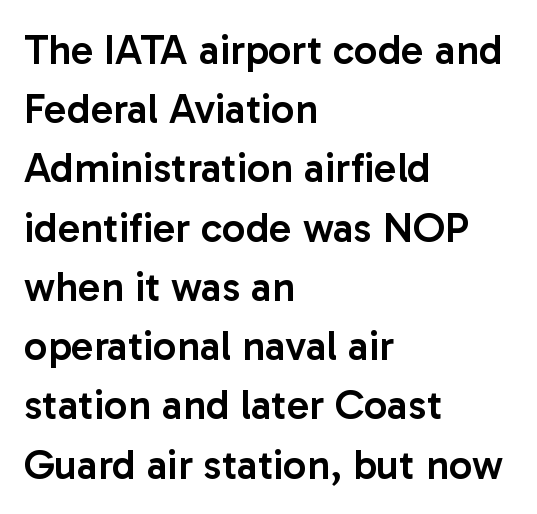
The rendering shows plain stroke endings on the letterforms — a sans-serif design. Reading down the column, the eye jumps a familiar distance to each next line. This sample has the flowing, uneven cadence of proportional lettering. Caption: multi-line text, flush left, ragged right. This sample uses an upright cut, with every glyph sitting square on the baseline. The area under the type is left untouched.
